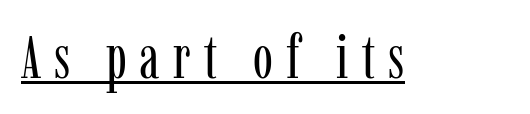
There is plenty of visible air inserted between adjacent glyphs. The characters display serif detailing at their extremities. Is this a fixed-width face? No — the glyphs have proportional, varying widths. The words here are underlined. This sample uses an upright cut, with every glyph sitting square on the baseline.
